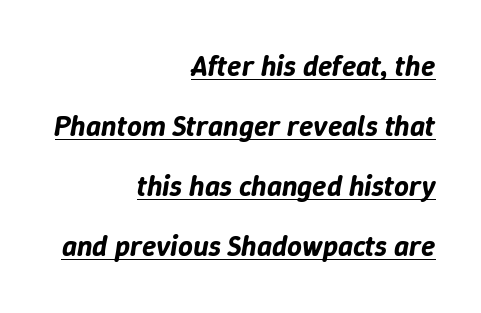
{"italic": "yes", "lean": "right", "slant_degrees": 9, "width": "normal", "stroke_contrast": "low", "x_height": "medium", "monospaced": "no", "underline": "yes", "align": "right", "line_spacing": "loose", "line_spacing_ratio": 2.07, "letter_spacing": "normal", "letter_spacing_em": 0.0, "glyph_px": 29}
